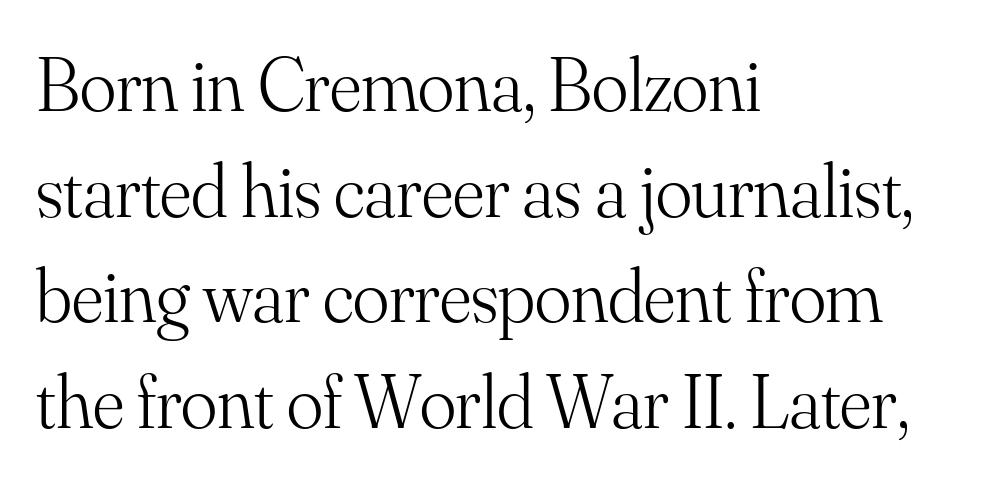
{"serif": "yes", "italic": "no", "bold": "no", "weight": "light", "width": "normal", "stroke_contrast": "medium", "x_height": "small", "monospaced": "no", "underline": "no", "align": "left", "line_spacing": "normal", "line_spacing_ratio": 1.39, "letter_spacing": "normal", "letter_spacing_em": 0.0, "glyph_px": 76}
